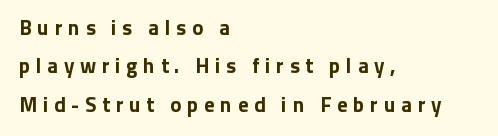
{"italic": "no", "bold": "yes", "underline": "no", "align": "left", "line_spacing_ratio": 1.83, "letter_spacing": "wide", "letter_spacing_em": 0.27, "glyph_px": 21}
